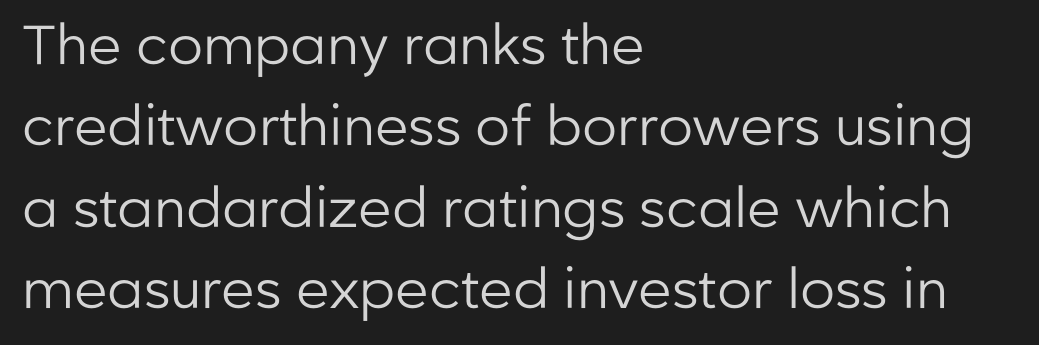
{"serif": "no", "italic": "no", "bold": "no", "weight": "regular", "width": "normal", "stroke_contrast": "low", "x_height": "medium", "monospaced": "no", "underline": "no", "align": "left", "line_spacing": "normal", "line_spacing_ratio": 1.48, "letter_spacing": "normal", "letter_spacing_em": 0.0, "glyph_px": 55}
